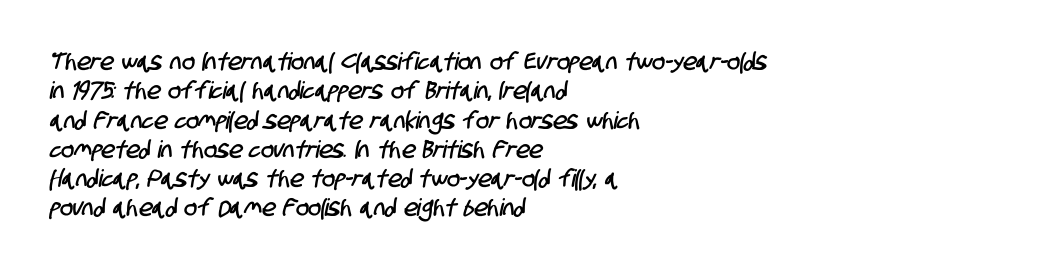
The passage shown has conventional tracking throughout. The zone under the glyphs is completely vacant. Alignment: flush left.
